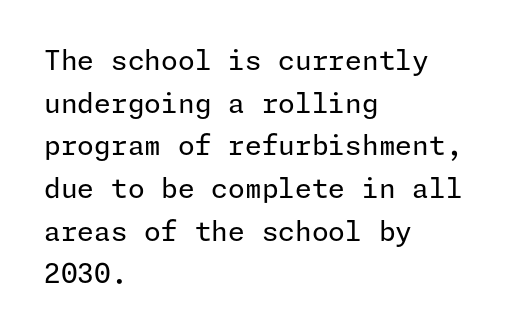
The image shows 27 px text type, upright; set left-aligned, normal line spacing (1.58x), normal letter spacing, not underlined.
